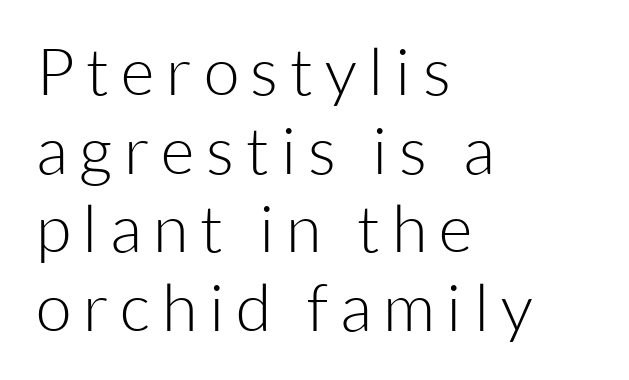
The foot of each line stays bare and open. When letters stand straight like this, we call the style roman or upright. Every row of glyphs begins at an identical x-position on the left. This sample has the flowing, uneven cadence of proportional lettering. The font family rendered here belongs to the sans-serif group.
